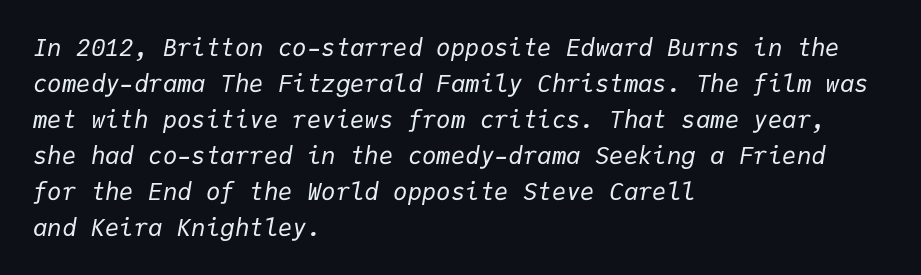
The image shows 24 px text type, italic (leaning right); set left-aligned, normal line spacing (1.5x), normal letter spacing, not underlined.
